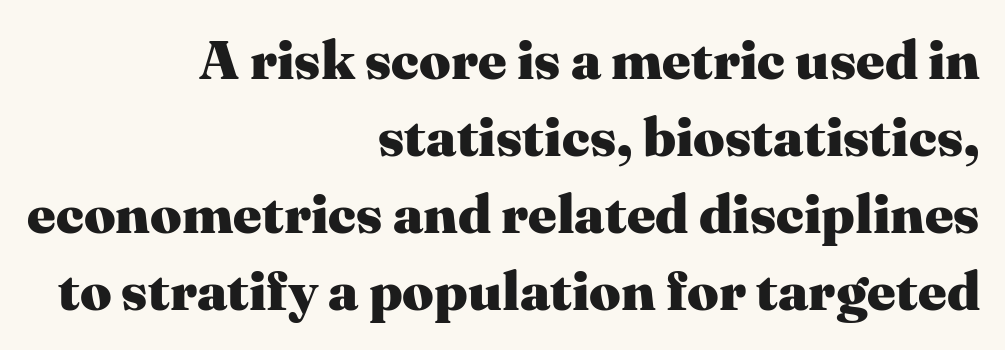
Q: Is the text bold? A: Yes.
Q: Is the text italic (slanted)? A: No, it is upright.
Q: Is the typeface a serif or a sans-serif typeface? A: Serif.
Q: Is the text underlined? A: No.
Q: How is the paragraph aligned? A: Right-aligned.
Q: Is the spacing between letters normal or unusually wide? A: Normal.
Q: Is the spacing between lines tight, normal or loose? A: Normal.
Q: Width (condensed, normal, or wide)? A: Normal.
Q: Stroke contrast? A: Medium.
Q: x-height? A: Medium.
Q: Monospaced? A: No.
